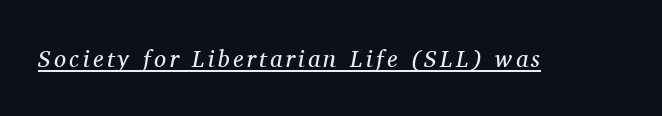
{"italic": "yes", "lean": "right", "slant_degrees": 11, "bold": "no", "underline": "yes", "glyph_px": 24}
